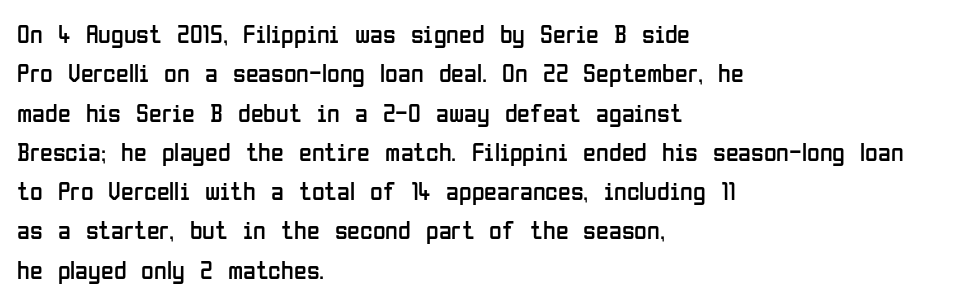
Q: Is the text bold? A: No.
Q: Is the text italic (slanted)? A: No, it is upright.
Q: Is the text underlined? A: No.
Q: How is the paragraph aligned? A: Left-aligned.
Q: Is the spacing between letters normal or unusually wide? A: Normal.
Q: Is the spacing between lines tight, normal or loose? A: Normal.
